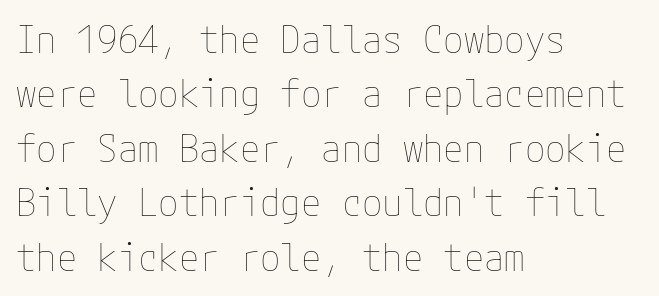
Q: Is the text bold? A: No.
Q: Is the text italic (slanted)? A: No, it is upright.
Q: Is the text underlined? A: No.
Q: How is the paragraph aligned? A: Left-aligned.
Q: Is the spacing between letters normal or unusually wide? A: Normal.
Q: Is the spacing between lines tight, normal or loose? A: Normal.
Q: Width (condensed, normal, or wide)? A: Normal.
Q: Stroke contrast? A: Low.
Q: x-height? A: Medium.
